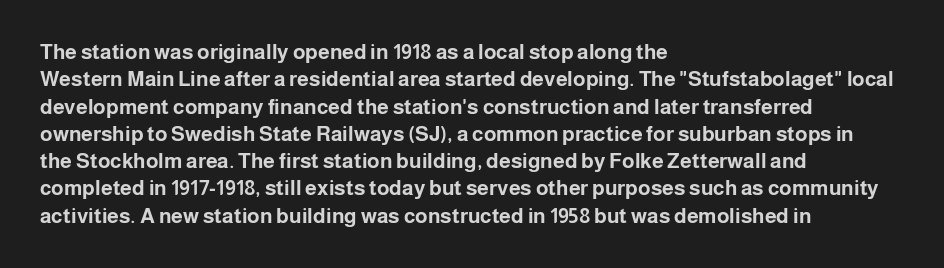
Q: Is the text bold? A: Yes.
Q: Is the text italic (slanted)? A: No, it is upright.
Q: Is the text underlined? A: No.
Q: How is the paragraph aligned? A: Left-aligned.
Q: Is the spacing between letters normal or unusually wide? A: Normal.
Q: Is the spacing between lines tight, normal or loose? A: Normal.
